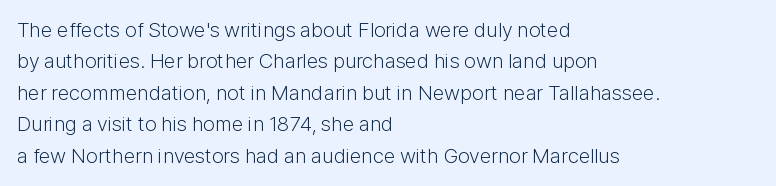
{"italic": "no", "bold": "no", "underline": "no", "align": "left", "line_spacing": "normal", "line_spacing_ratio": 1.5, "letter_spacing": "normal", "letter_spacing_em": 0.0, "glyph_px": 21}
